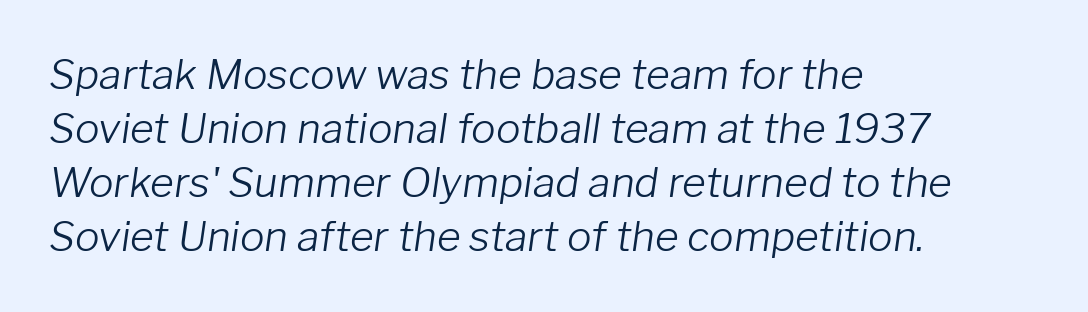
Q: Is the text bold? A: No.
Q: Is the text italic (slanted)? A: Yes, it leans right by about 8 degrees.
Q: Is the text underlined? A: No.
Q: How is the paragraph aligned? A: Left-aligned.
Q: Is the spacing between letters normal or unusually wide? A: Normal.
Q: Is the spacing between lines tight, normal or loose? A: Normal.
Q: Width (condensed, normal, or wide)? A: Normal.
Q: Stroke contrast? A: Low.
Q: x-height? A: Medium.
Q: Monospaced? A: No.
